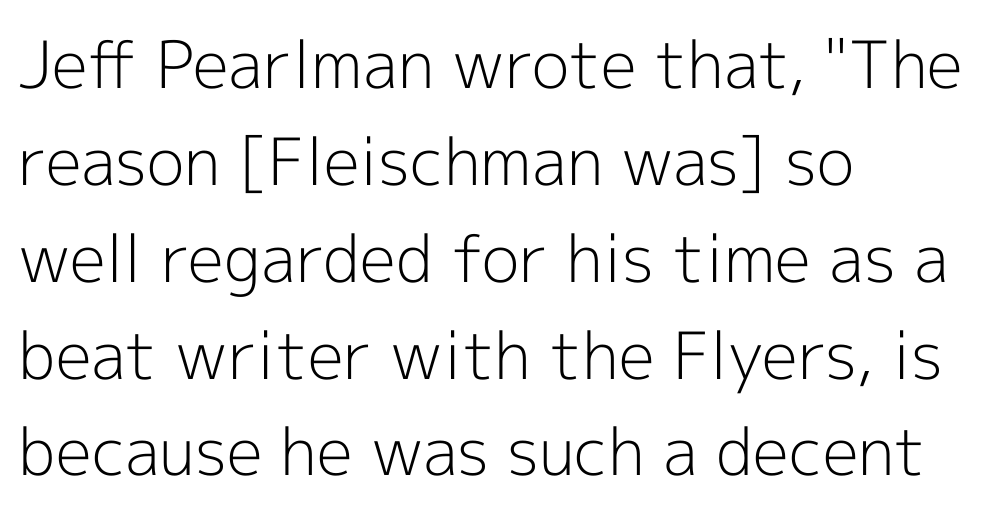
Q: Is the text bold? A: No.
Q: Is the text italic (slanted)? A: No, it is upright.
Q: Is the typeface a serif or a sans-serif typeface? A: Sans-serif.
Q: Is the text underlined? A: No.
Q: How is the paragraph aligned? A: Left-aligned.
Q: Is the spacing between letters normal or unusually wide? A: Normal.
Q: Is the spacing between lines tight, normal or loose? A: Normal.
Q: Width (condensed, normal, or wide)? A: Normal.
Q: x-height? A: Medium.
Q: Monospaced? A: No.
